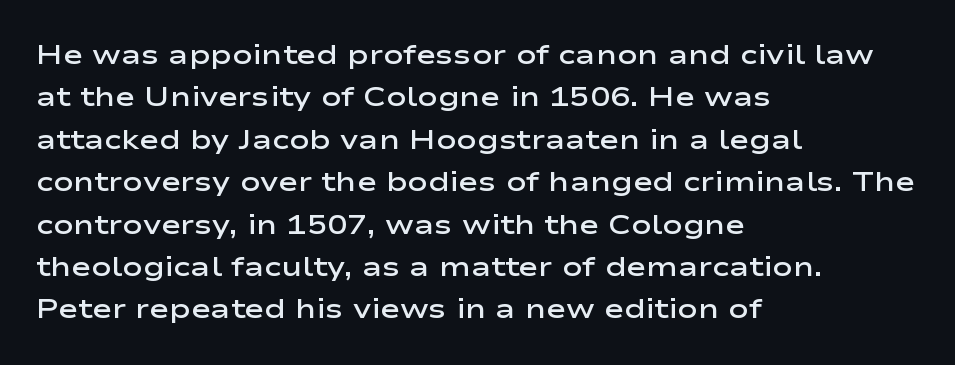
Q: Is the text bold? A: Semi-bold.
Q: Is the text italic (slanted)? A: No, it is upright.
Q: Is the text underlined? A: No.
Q: How is the paragraph aligned? A: Left-aligned.
Q: Is the spacing between letters normal or unusually wide? A: Normal.
Q: Is the spacing between lines tight, normal or loose? A: Normal.
